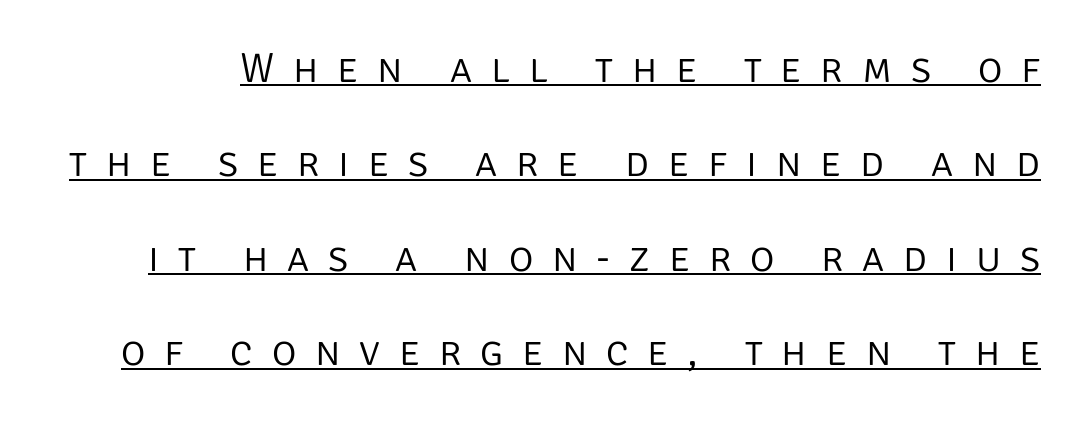
Q: Is the text bold? A: No.
Q: Is the text italic (slanted)? A: No, it is upright.
Q: Is the typeface a serif or a sans-serif typeface? A: Sans-serif.
Q: Is the text underlined? A: Yes.
Q: Is the spacing between letters normal or unusually wide? A: Unusually wide.
Q: Is the spacing between lines tight, normal or loose? A: Loose.
Q: Width (condensed, normal, or wide)? A: Normal.
Q: Stroke contrast? A: Low.
Q: x-height? A: Large.
Q: Monospaced? A: No.
